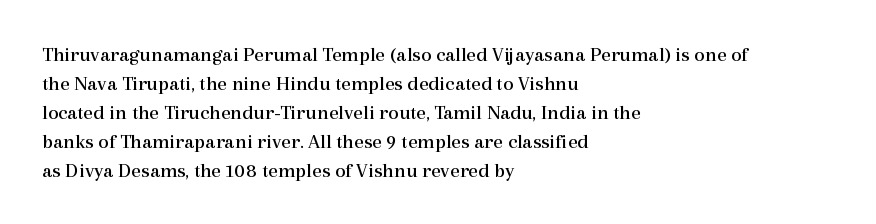
Q: Is the text bold? A: No.
Q: Is the text italic (slanted)? A: No, it is upright.
Q: Is the text underlined? A: No.
Q: How is the paragraph aligned? A: Left-aligned.
Q: Is the spacing between letters normal or unusually wide? A: Normal.
Q: Is the spacing between lines tight, normal or loose? A: Normal.
